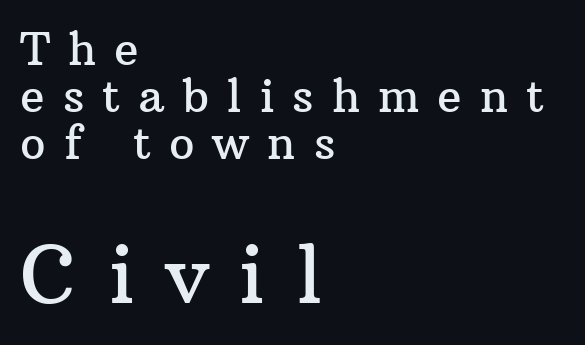
{"serif": "yes", "italic": "no", "width": "normal", "stroke_contrast": "medium", "x_height": "medium", "monospaced": "no", "underline": "no", "align": "left", "line_spacing": "tight", "line_spacing_ratio": 1.05, "letter_spacing": "wide", "letter_spacing_em": 0.4, "larger_block": "second", "size_ratio": 1.76, "glyph_px": 79}
